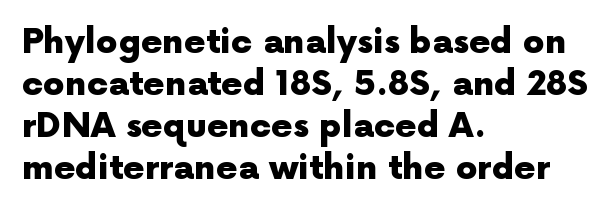
The image shows 34 px heavy sans-serif type, upright; set left-aligned, line spacing 1.24x, normal letter spacing, not underlined; a medium x-height.
